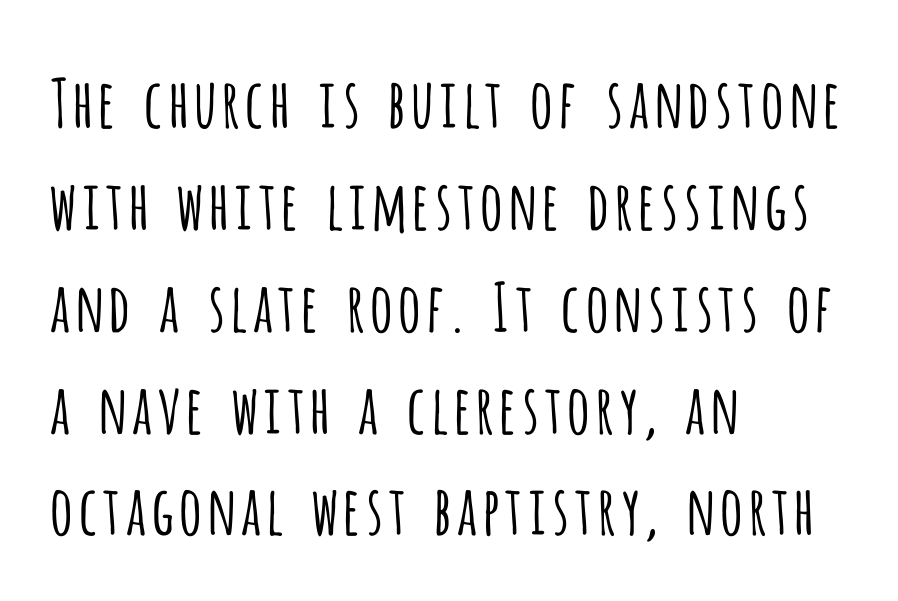
Q: Is the text bold? A: No.
Q: Is the text italic (slanted)? A: No, it is upright.
Q: Is the typeface a serif or a sans-serif typeface? A: Sans-serif.
Q: Is the text underlined? A: No.
Q: How is the paragraph aligned? A: Left-aligned.
Q: Is the spacing between letters normal or unusually wide? A: Normal.
Q: Is the spacing between lines tight, normal or loose? A: Normal.
Q: Width (condensed, normal, or wide)? A: Condensed.
Q: Stroke contrast? A: Low.
Q: x-height? A: Large.
Q: Monospaced? A: No.
